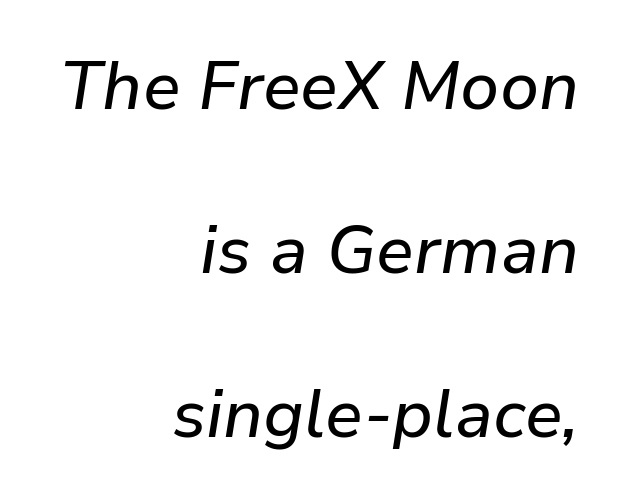
Q: Is the text italic (slanted)? A: Yes, it leans right by about 9 degrees.
Q: Is the text underlined? A: No.
Q: How is the paragraph aligned? A: Right-aligned.
Q: Is the spacing between letters normal or unusually wide? A: Normal.
Q: Is the spacing between lines tight, normal or loose? A: Loose.
Q: Width (condensed, normal, or wide)? A: Normal.
Q: Stroke contrast? A: Low.
Q: x-height? A: Medium.
Q: Monospaced? A: No.
